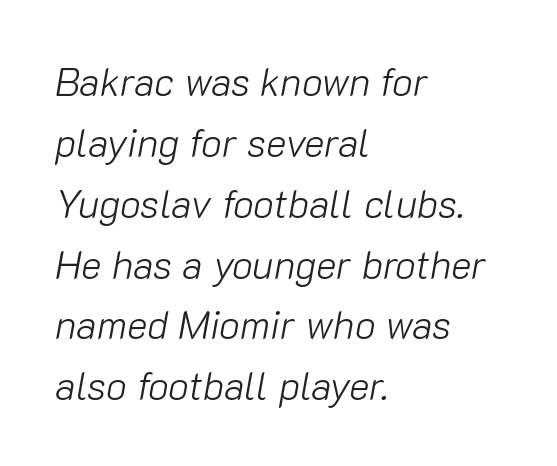
{"italic": "yes", "lean": "right", "slant_degrees": 10, "bold": "no", "weight": "light", "width": "normal", "stroke_contrast": "low", "x_height": "medium", "monospaced": "no", "underline": "no", "align": "left", "line_spacing": "normal", "line_spacing_ratio": 1.56, "letter_spacing": "normal", "letter_spacing_em": 0.0, "glyph_px": 39}
